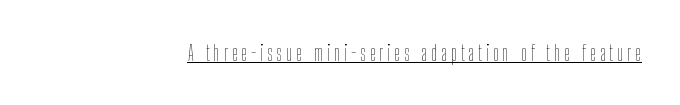
The image shows 22 px text type, upright; set underlined.
